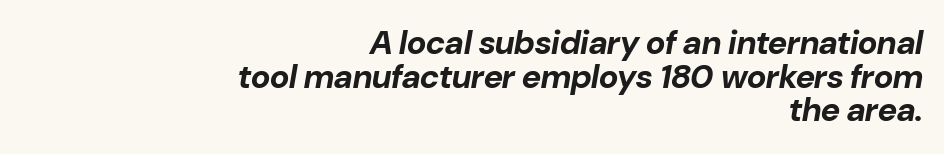
Q: Is the text bold? A: Yes.
Q: Is the text italic (slanted)? A: Yes, it leans right by about 10 degrees.
Q: Is the text underlined? A: No.
Q: How is the paragraph aligned? A: Right-aligned.
Q: Is the spacing between letters normal or unusually wide? A: Normal.
Q: Is the spacing between lines tight, normal or loose? A: Tight.
Q: Width (condensed, normal, or wide)? A: Normal.
Q: Stroke contrast? A: Low.
Q: x-height? A: Medium.
Q: Monospaced? A: No.
